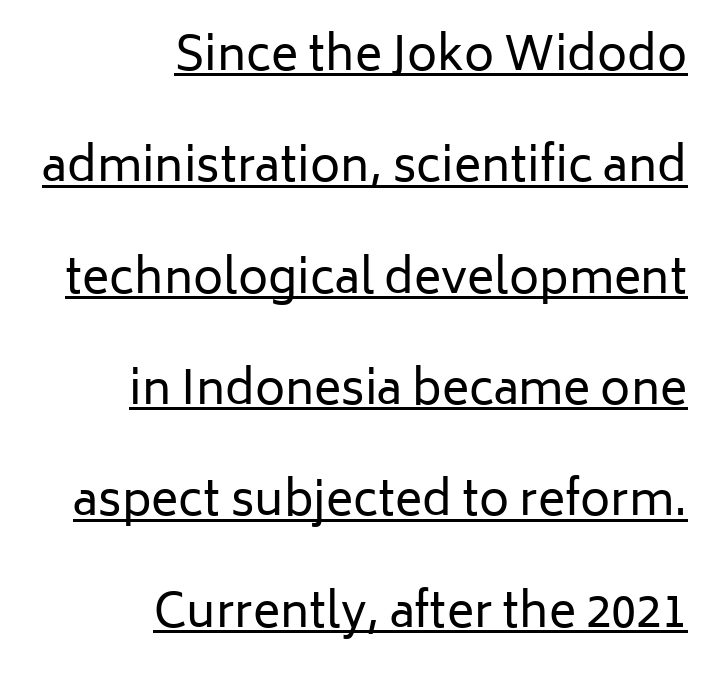
The image shows 46 px regular-weight sans-serif type, upright; set right-aligned, loose line spacing (2.42x), normal letter spacing, underlined; low stroke contrast and a medium x-height.
